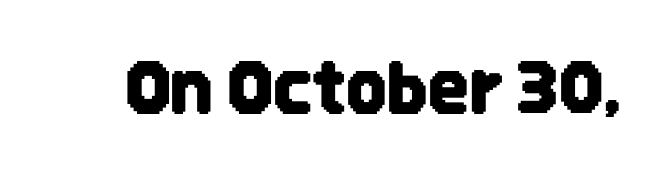
Q: Is the text italic (slanted)? A: No, it is upright.
Q: Is the typeface a serif or a sans-serif typeface? A: Sans-serif.
Q: Is the text underlined? A: No.
Q: Is the spacing between letters normal or unusually wide? A: Normal.
Q: Width (condensed, normal, or wide)? A: Condensed.
Q: Stroke contrast? A: Low.
Q: x-height? A: Large.
Q: Monospaced? A: No.
